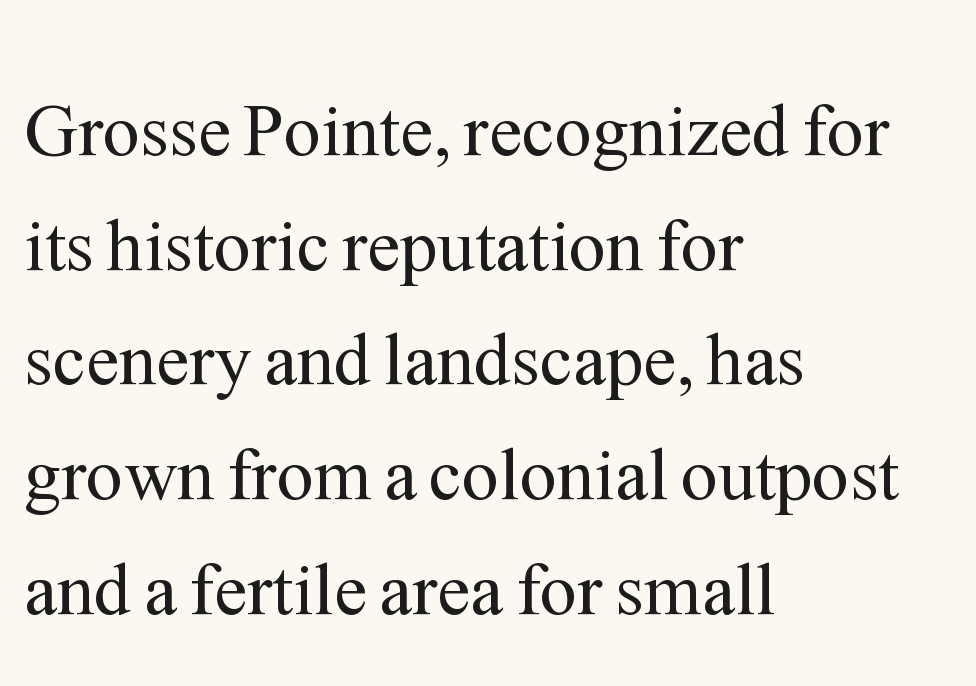
The image shows 74 px regular-weight serif type, upright; set left-aligned, normal line spacing (1.55x), normal letter spacing, not underlined; medium stroke contrast and a medium x-height.
